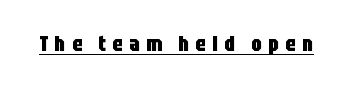
The image shows 21 px bold type, upright; set unusually wide letter spacing (+0.31 em), underlined.
